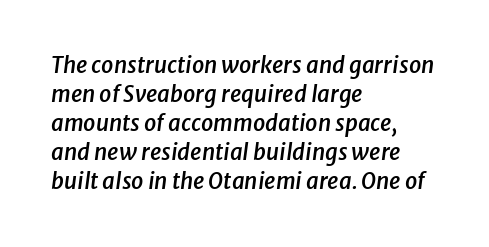
Interline gaps are of average width in this sample. Underline: absent. Tall strokes in this sample are angled rather than plumb. Caption: standard tracking, unaltered. Where is the straight margin? On the left.
